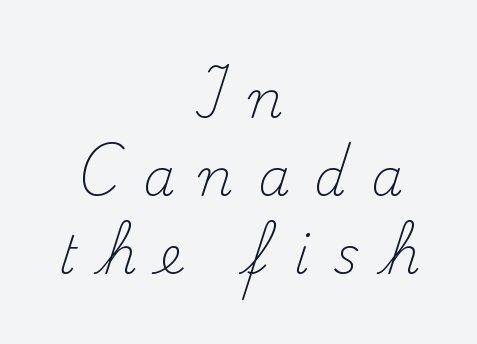
The image shows 51 px light serif type; set centered, normal line spacing (1.53x), unusually wide letter spacing (+0.48 em), not underlined; medium stroke contrast and a small x-height.
